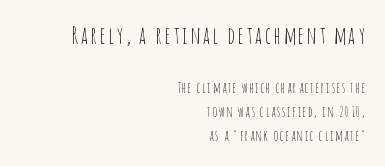
Alignment: flush right. Letters have the restrained weight of plain body copy at most. Honestly, there is no underline to notice here at all. When letters stand straight like this, we call the style roman or upright.
